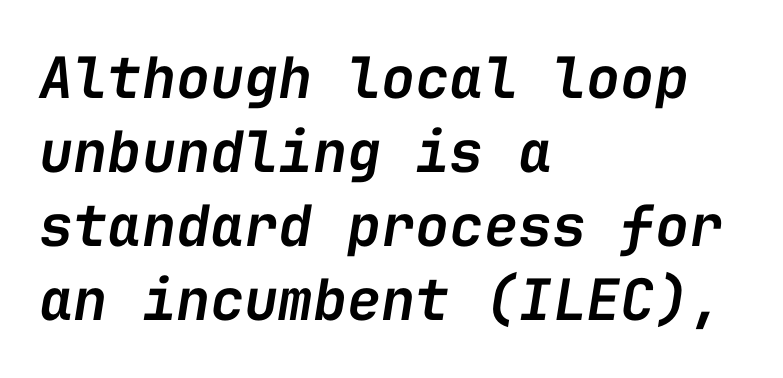
Does the weight exceed regular? Yes, but only to semibold. The lines sit at an ordinary, default distance from one another. Rendered with sloped, italic letterforms. The gap between lines stays unmarked. Between one letter and the next there's only the usual sliver of space. The letters march in equal steps, a hallmark of fixed-pitch type.
